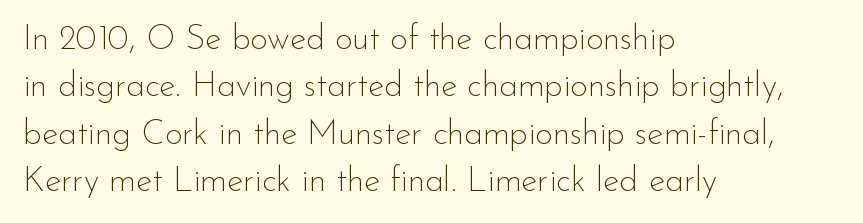
Q: Is the text bold? A: No.
Q: Is the text italic (slanted)? A: No, it is upright.
Q: Is the typeface a serif or a sans-serif typeface? A: Sans-serif.
Q: Is the text underlined? A: No.
Q: How is the paragraph aligned? A: Left-aligned.
Q: Is the spacing between letters normal or unusually wide? A: Normal.
Q: Is the spacing between lines tight, normal or loose? A: Normal.
Q: Width (condensed, normal, or wide)? A: Normal.
Q: Stroke contrast? A: Low.
Q: x-height? A: Small.
Q: Monospaced? A: No.
